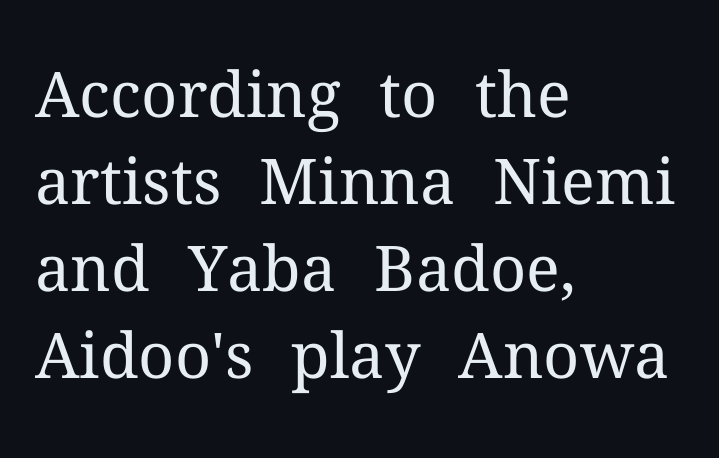
The image shows 63 px regular-weight serif type, upright; set left-aligned, normal line spacing (1.38x), normal letter spacing, not underlined; medium stroke contrast and a medium x-height.
